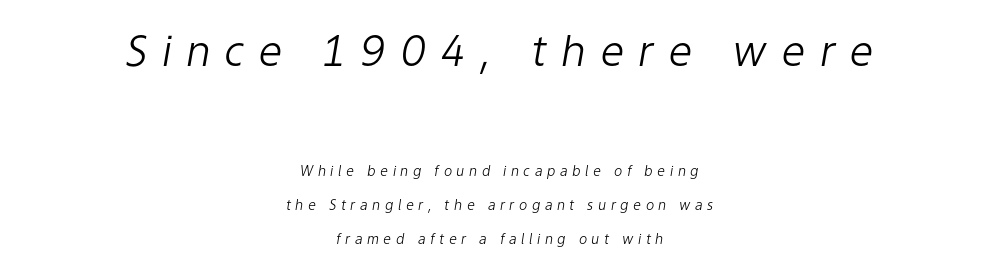
The letters are spread apart with noticeably loose tracking. Spacing verdict: proportional, widths tailored to each character. The letters in the upper block stand taller than those in the block below. The baseline area is clear. Vertical stems look standard width or narrower in stroke.
